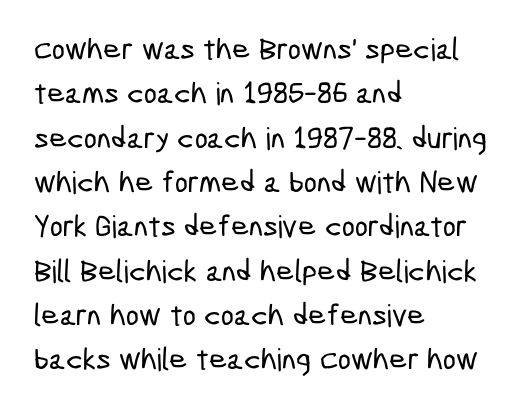
Q: Is the typeface a serif or a sans-serif typeface? A: Sans-serif.
Q: Is the text underlined? A: No.
Q: How is the paragraph aligned? A: Left-aligned.
Q: Is the spacing between letters normal or unusually wide? A: Normal.
Q: Is the spacing between lines tight, normal or loose? A: Normal.
Q: Width (condensed, normal, or wide)? A: Condensed.
Q: Stroke contrast? A: Low.
Q: x-height? A: Medium.
Q: Monospaced? A: No.
